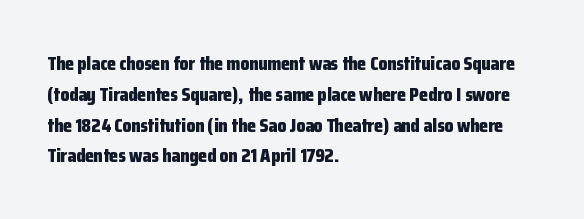
{"italic": "no", "bold": "yes", "underline": "no", "align": "left", "line_spacing": "normal", "line_spacing_ratio": 1.54, "letter_spacing": "normal", "letter_spacing_em": 0.0, "glyph_px": 20}
